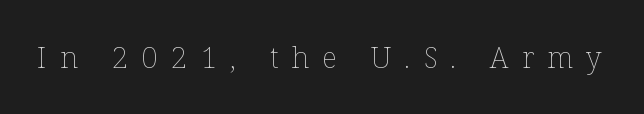
The area under the type is left untouched. The face looks like a standard text weight, possibly lighter. When letters stand straight like this, we call the style roman or upright. The letters advance in unequal steps, a hallmark of proportional type. Glyph-to-glyph distance is far greater than everyday printed text.
